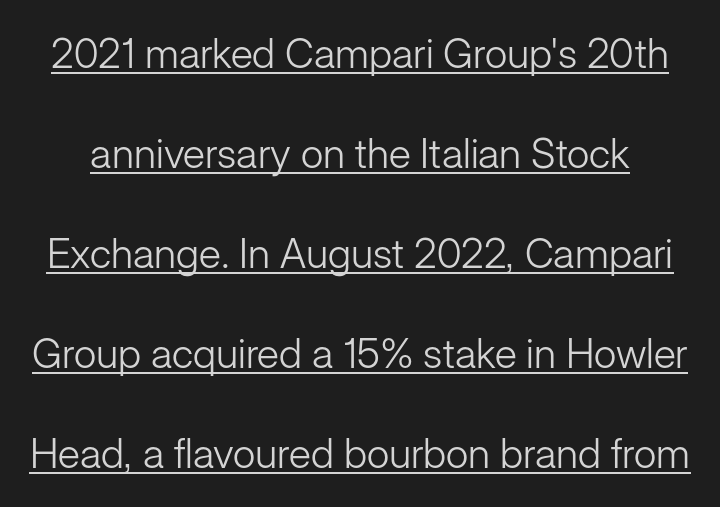
Is there much room between lines? Yes — plenty of vertical air separates them. Is this a sans? Yes — the strokes have no serifs. Here the glyphs are tracked normally, forming tight word shapes. Tall strokes in this sample are plumb rather than angled.
